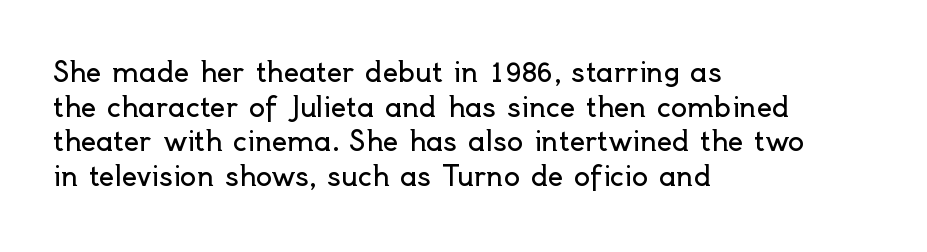
The image shows 27 px text type, upright; set left-aligned, normal line spacing (1.28x), normal letter spacing, not underlined.
